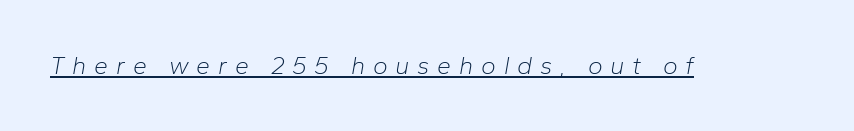
The image shows 25 px text type, italic (leaning right); set unusually wide letter spacing (+0.31 em), underlined.
